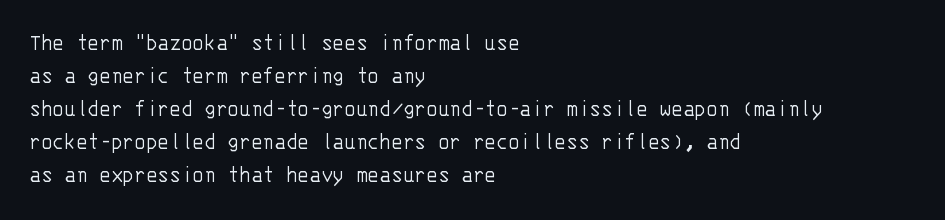
The image shows 24 px text type, upright; set left-aligned, normal line spacing (1.38x), normal letter spacing, not underlined.
